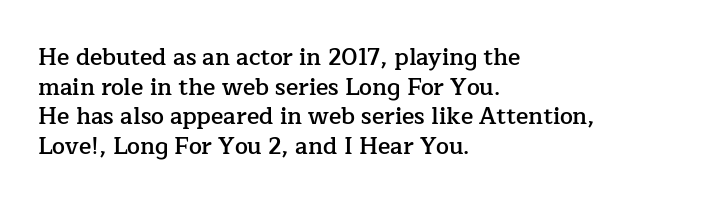
The image shows 23 px text type, upright; set left-aligned, normal line spacing (1.29x), normal letter spacing, not underlined.
